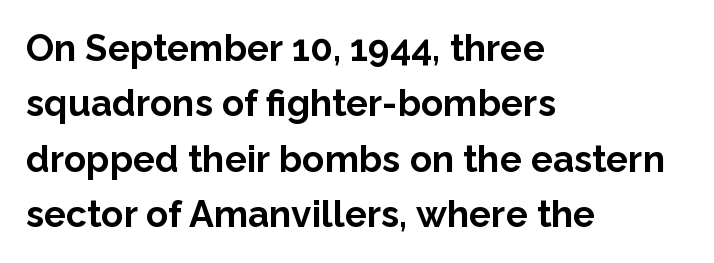
{"serif": "no", "italic": "no", "bold": "yes", "weight": "bold", "width": "normal", "stroke_contrast": "low", "x_height": "medium", "monospaced": "no", "underline": "no", "align": "left", "line_spacing": "normal", "line_spacing_ratio": 1.5, "letter_spacing": "normal", "letter_spacing_em": 0.0, "glyph_px": 37}
